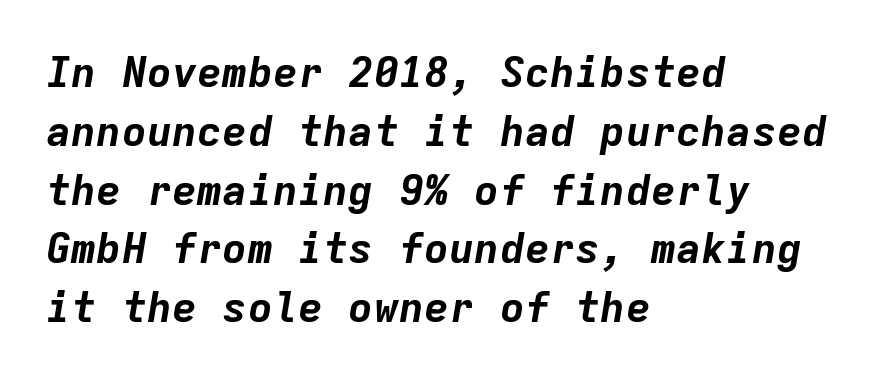
The image shows 42 px bold type, italic (leaning right), monospaced; set left-aligned, normal line spacing (1.4x), normal letter spacing, not underlined; low stroke contrast and a medium x-height.
